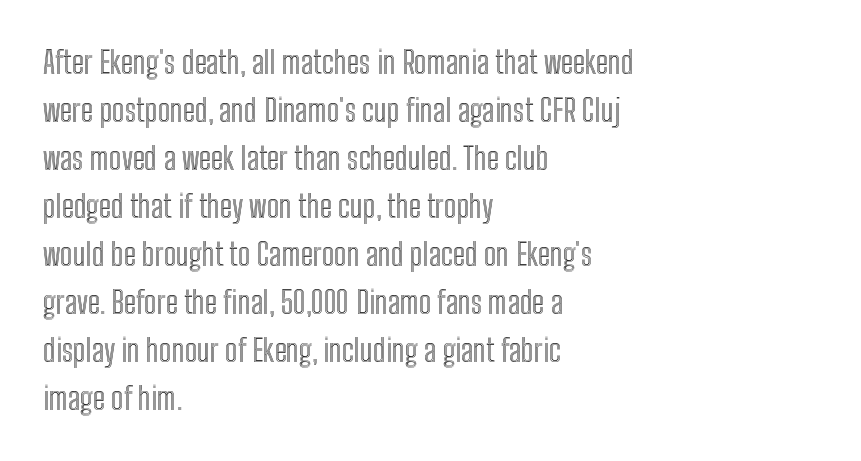
The letters stand straight up with perfectly vertical stems. Characters follow at the spacing the type designer built in. Interline gaps are of average width in this sample. The paragraph has a hard left edge and a soft right edge.
